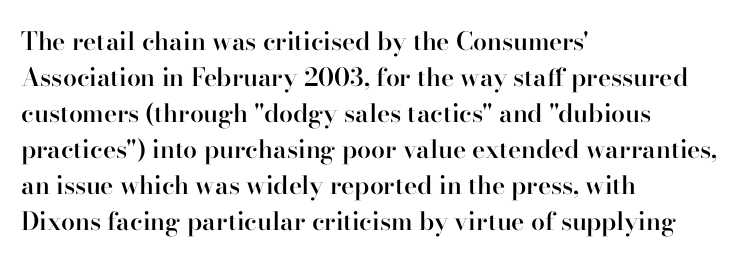
The image shows 25 px text type, upright; set left-aligned, normal line spacing (1.44x), normal letter spacing, not underlined.
